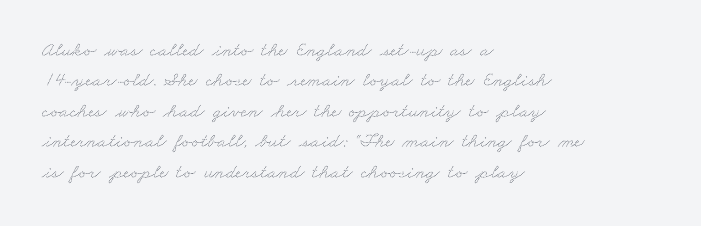
Q: Is the text bold? A: No.
Q: Is the text underlined? A: No.
Q: How is the paragraph aligned? A: Left-aligned.
Q: Is the spacing between letters normal or unusually wide? A: Normal.
Q: Is the spacing between lines tight, normal or loose? A: Normal.
